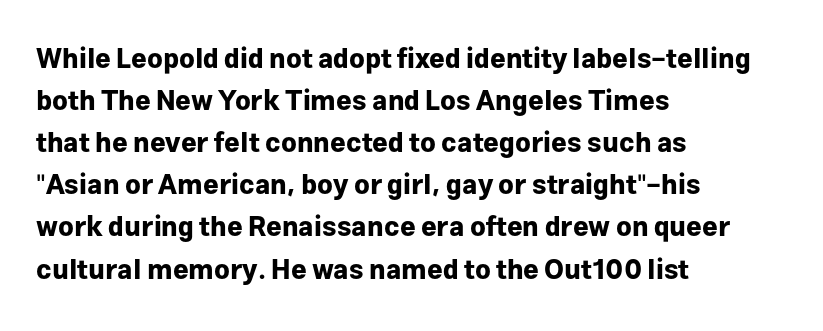
{"italic": "no", "bold": "yes", "underline": "no", "align": "left", "line_spacing": "normal", "line_spacing_ratio": 1.56, "letter_spacing": "normal", "letter_spacing_em": 0.0, "glyph_px": 27}
